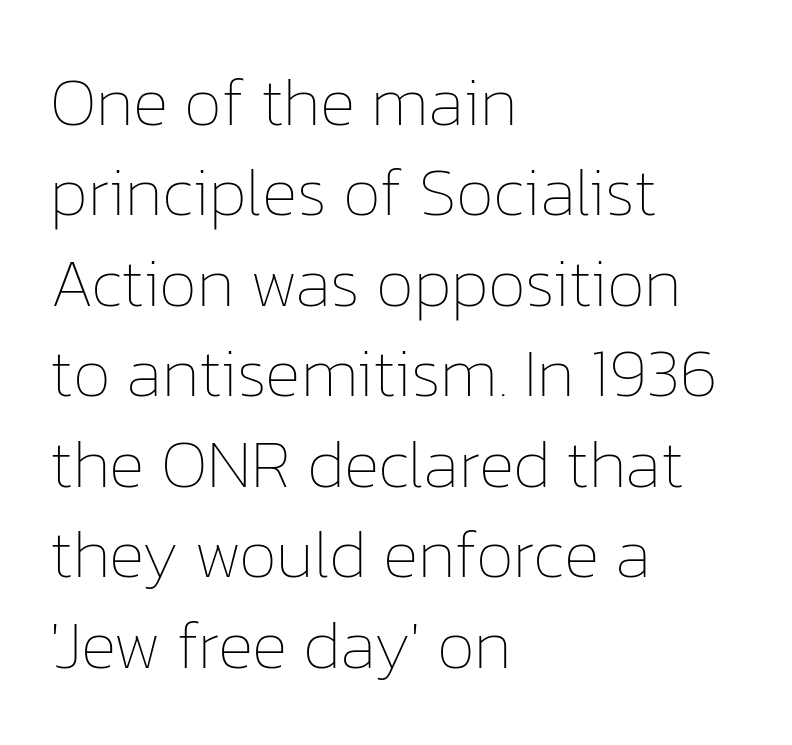
The image shows 68 px thin type, upright; set left-aligned, normal line spacing (1.33x), normal letter spacing, not underlined; low stroke contrast and a medium x-height.
